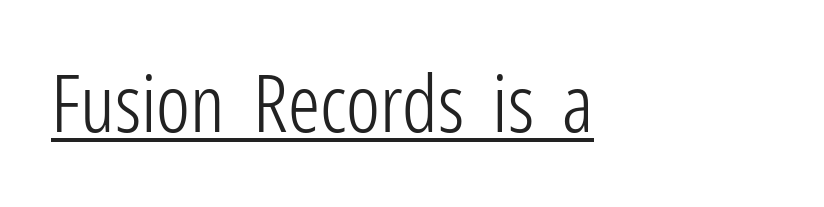
The image shows 80 px light, condensed sans-serif type, upright; set normal letter spacing, underlined; low stroke contrast and a medium x-height.
